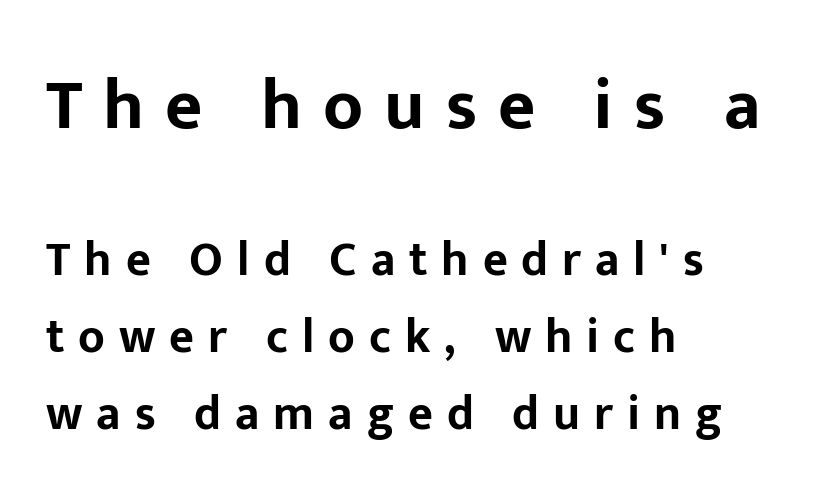
The image shows 72 px bold sans-serif type, upright; set left-aligned, normal line spacing (1.61x), unusually wide letter spacing (+0.29 em), not underlined; the first (top) block is 1.5x larger; low stroke contrast and a medium x-height.
